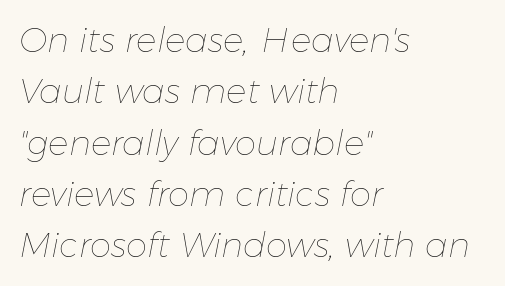
The image shows 34 px thin type, italic (leaning right); set left-aligned, normal line spacing (1.51x), normal letter spacing, not underlined; low stroke contrast and a medium x-height.
